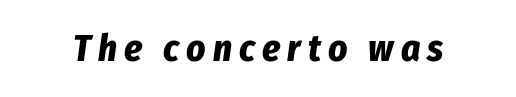
{"italic": "yes", "lean": "right", "slant_degrees": 8, "bold": "yes", "weight": "bold", "width": "condensed", "stroke_contrast": "low", "x_height": "medium", "monospaced": "no", "underline": "no", "glyph_px": 37}
